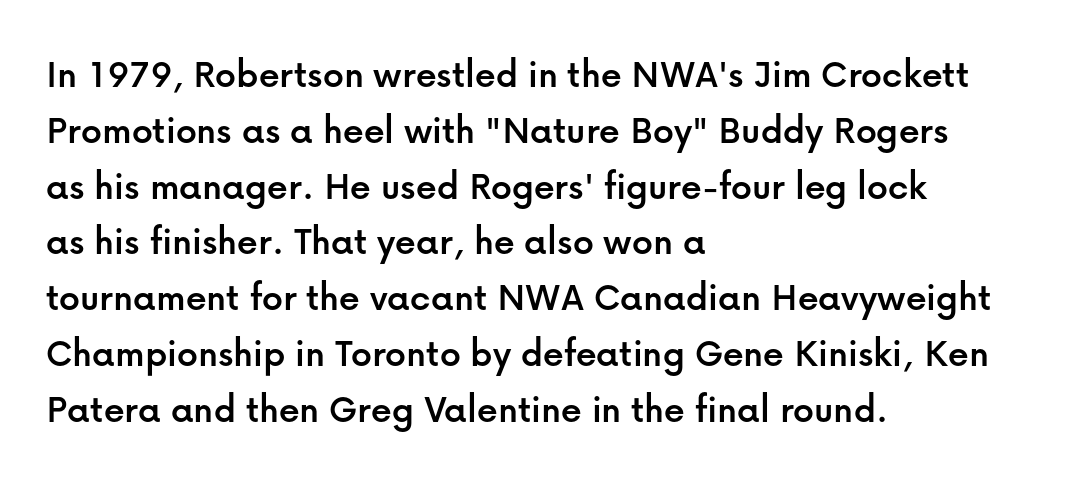
The image shows 41 px sans-serif type, upright; set left-aligned, normal line spacing (1.36x), normal letter spacing, not underlined; low stroke contrast and a medium x-height.
